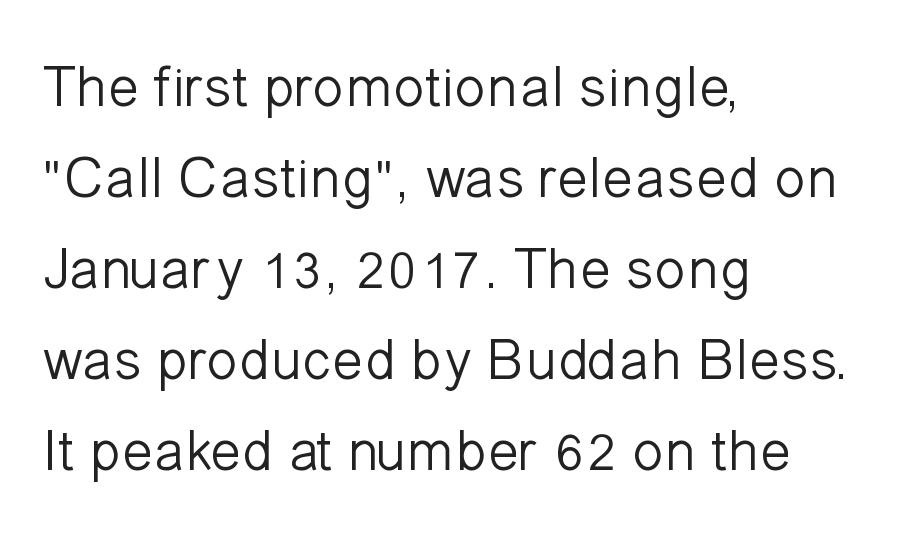
Q: Is the text bold? A: No.
Q: Is the text italic (slanted)? A: No, it is upright.
Q: Is the typeface a serif or a sans-serif typeface? A: Sans-serif.
Q: Is the text underlined? A: No.
Q: How is the paragraph aligned? A: Left-aligned.
Q: Is the spacing between letters normal or unusually wide? A: Normal.
Q: Is the spacing between lines tight, normal or loose? A: Normal.
Q: Width (condensed, normal, or wide)? A: Normal.
Q: Stroke contrast? A: Low.
Q: x-height? A: Medium.
Q: Monospaced? A: No.
